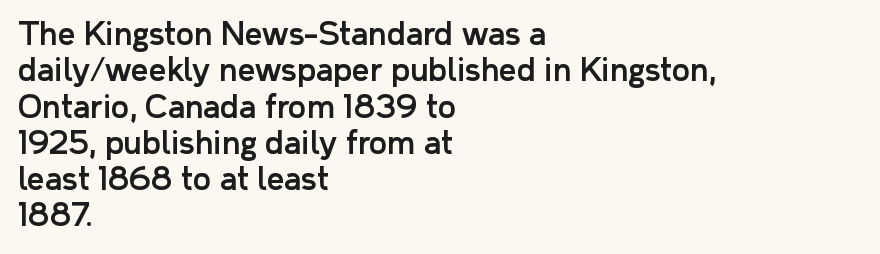
Q: Is the text italic (slanted)? A: No, it is upright.
Q: Is the typeface a serif or a sans-serif typeface? A: Sans-serif.
Q: Is the text underlined? A: No.
Q: How is the paragraph aligned? A: Left-aligned.
Q: Is the spacing between letters normal or unusually wide? A: Normal.
Q: Width (condensed, normal, or wide)? A: Normal.
Q: Stroke contrast? A: Low.
Q: x-height? A: Medium.
Q: Monospaced? A: No.
